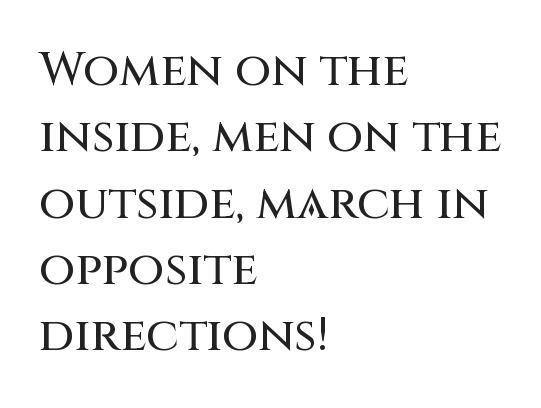
If you drew a line through each stem, it would be perfectly vertical. Between one letter and the next there's only the usual sliver of space. The space beneath each line is pristine and unruled. The rendering uses natural spacing where letterforms have individual widths. This sample is left-justified, so line endings fall wherever the words run out.
